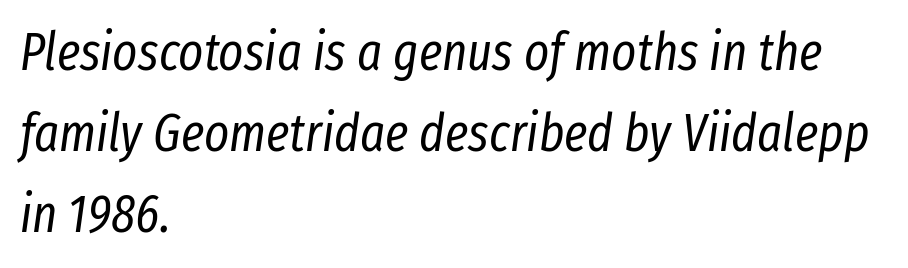
Q: Is the text bold? A: No.
Q: Is the text italic (slanted)? A: Yes, it leans right by about 8 degrees.
Q: Is the text underlined? A: No.
Q: How is the paragraph aligned? A: Left-aligned.
Q: Is the spacing between letters normal or unusually wide? A: Normal.
Q: Is the spacing between lines tight, normal or loose? A: Normal.
Q: Width (condensed, normal, or wide)? A: Condensed.
Q: Stroke contrast? A: Low.
Q: x-height? A: Medium.
Q: Monospaced? A: No.
